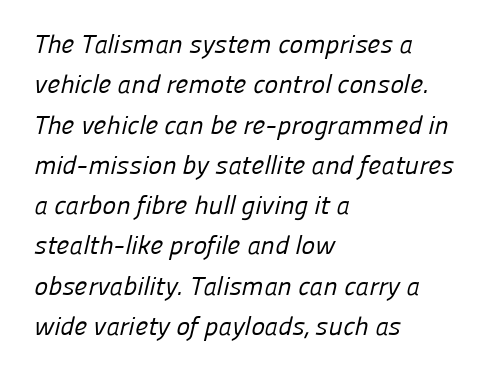
Beneath every word, the page is bare. Notice how descenders clear the ascenders below comfortably — that's standard leading. Reading down the block, your eye returns to a fixed left position each line. Think standard paragraph weight, or any step lighter than that. The tracking reads as untouched default to a designer's eye.
